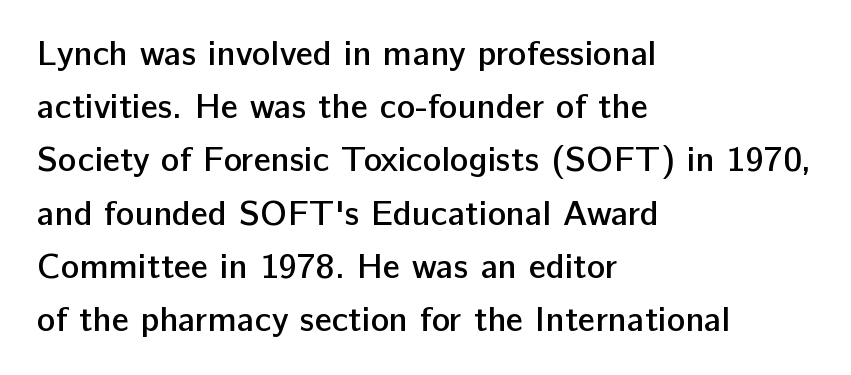
Q: Is the text bold? A: Semi-bold.
Q: Is the text italic (slanted)? A: No, it is upright.
Q: Is the typeface a serif or a sans-serif typeface? A: Sans-serif.
Q: Is the text underlined? A: No.
Q: How is the paragraph aligned? A: Left-aligned.
Q: Is the spacing between letters normal or unusually wide? A: Normal.
Q: Is the spacing between lines tight, normal or loose? A: Normal.
Q: Width (condensed, normal, or wide)? A: Normal.
Q: Stroke contrast? A: Low.
Q: x-height? A: Medium.
Q: Monospaced? A: No.
